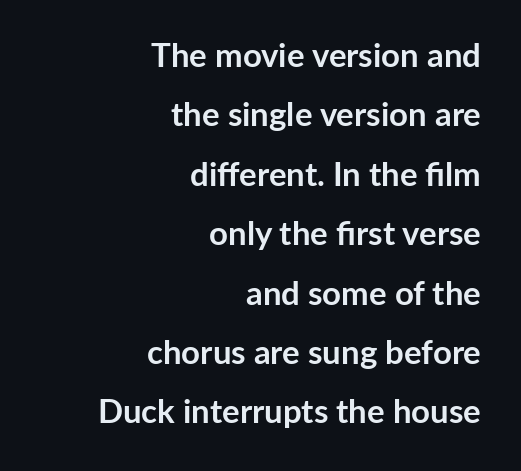
The image shows 33 px semibold sans-serif type, upright; set right-aligned, line spacing 1.8x, normal letter spacing, not underlined; low stroke contrast and a medium x-height.
